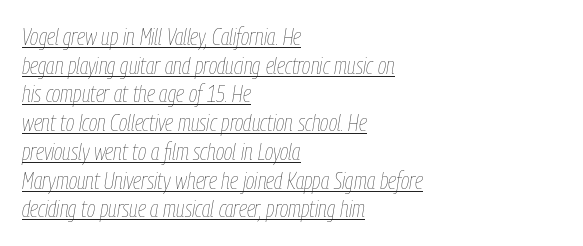
{"italic": "yes", "lean": "right", "slant_degrees": 9, "bold": "no", "underline": "yes", "align": "left", "line_spacing": "normal", "line_spacing_ratio": 1.25, "letter_spacing": "normal", "letter_spacing_em": 0.0, "glyph_px": 23}
